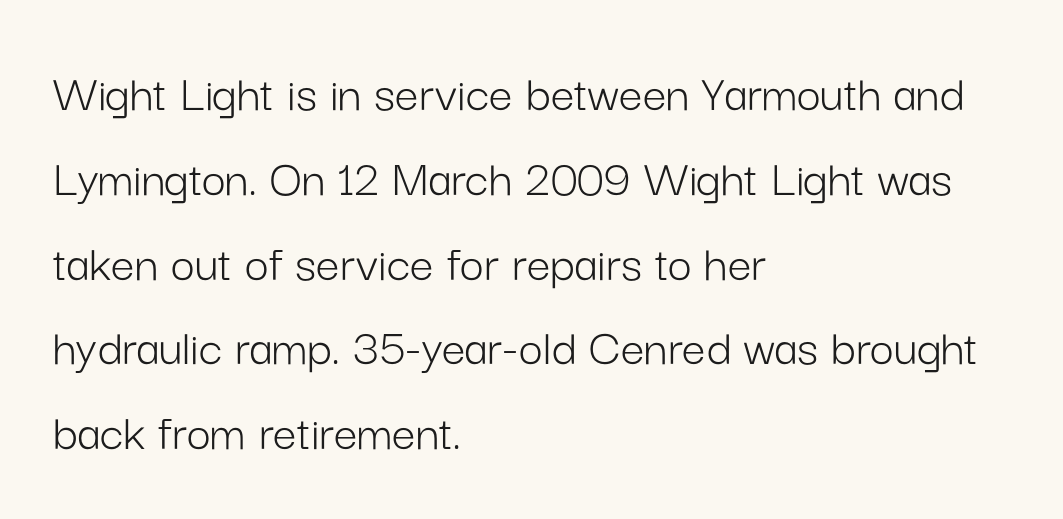
Q: Is the text bold? A: No.
Q: Is the text italic (slanted)? A: No, it is upright.
Q: Is the typeface a serif or a sans-serif typeface? A: Sans-serif.
Q: Is the text underlined? A: No.
Q: How is the paragraph aligned? A: Left-aligned.
Q: Is the spacing between letters normal or unusually wide? A: Normal.
Q: Is the spacing between lines tight, normal or loose? A: Normal.
Q: Width (condensed, normal, or wide)? A: Normal.
Q: Stroke contrast? A: Low.
Q: x-height? A: Medium.
Q: Monospaced? A: No.
